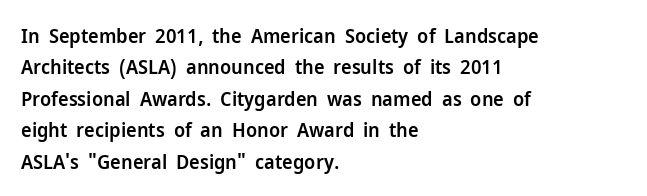
Q: Is the text bold? A: Semi-bold.
Q: Is the text italic (slanted)? A: No, it is upright.
Q: Is the text underlined? A: No.
Q: How is the paragraph aligned? A: Left-aligned.
Q: Is the spacing between letters normal or unusually wide? A: Normal.
Q: Is the spacing between lines tight, normal or loose? A: Normal.
